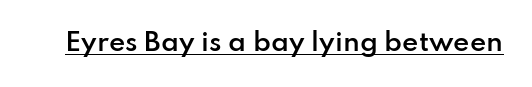
Q: Is the text bold? A: Semi-bold.
Q: Is the text italic (slanted)? A: No, it is upright.
Q: Is the text underlined? A: Yes.
Q: Is the spacing between letters normal or unusually wide? A: Normal.
